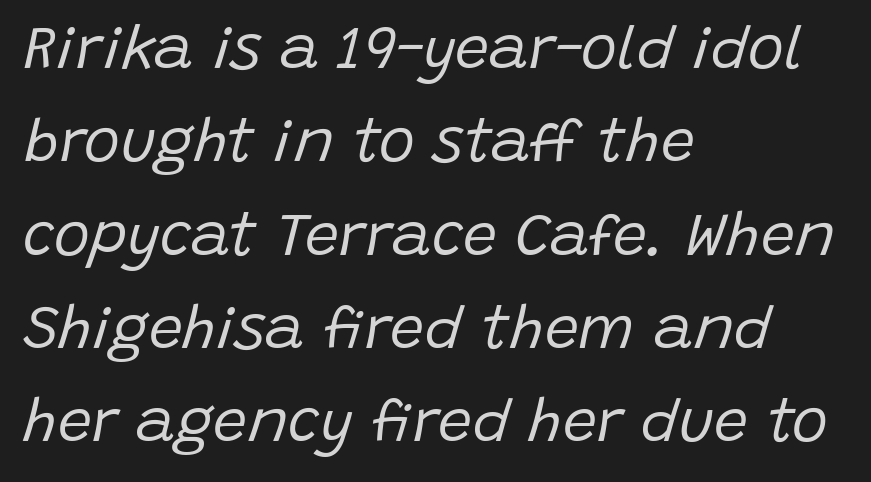
{"italic": "yes", "lean": "right", "slant_degrees": 15, "bold": "no", "weight": "regular", "width": "normal", "stroke_contrast": "low", "x_height": "large", "monospaced": "no", "underline": "no", "align": "left", "line_spacing": "normal", "line_spacing_ratio": 1.53, "letter_spacing": "normal", "letter_spacing_em": 0.0, "glyph_px": 61}
